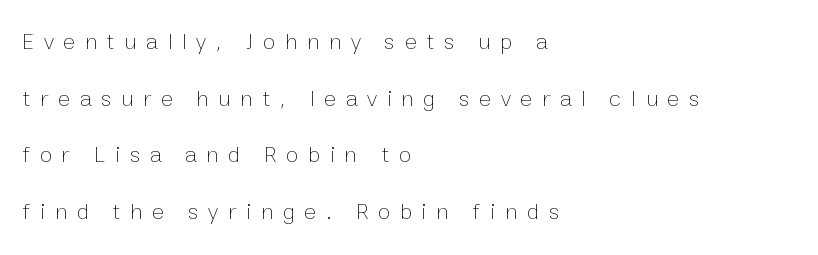
The image shows 23 px text type, upright; set left-aligned, loose line spacing (2.46x), unusually wide letter spacing (+0.42 em), not underlined.
